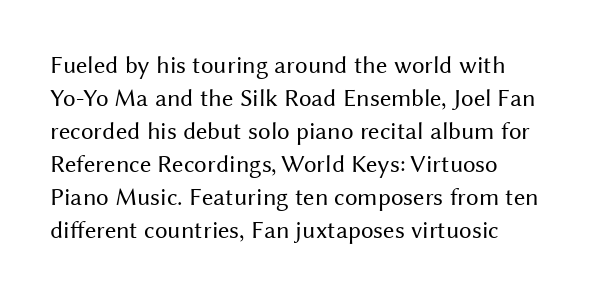
The image shows 25 px text type, upright; set left-aligned, normal line spacing (1.32x), normal letter spacing, not underlined.
